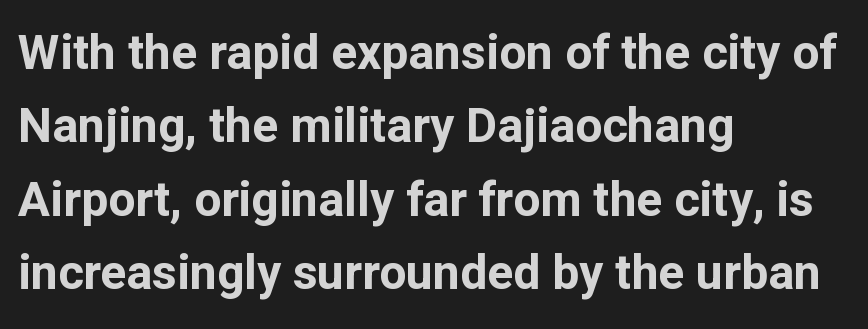
{"serif": "no", "italic": "no", "bold": "yes", "weight": "bold", "width": "normal", "stroke_contrast": "low", "x_height": "medium", "monospaced": "no", "underline": "no", "align": "left", "line_spacing": "normal", "line_spacing_ratio": 1.53, "letter_spacing": "normal", "letter_spacing_em": 0.0, "glyph_px": 48}
